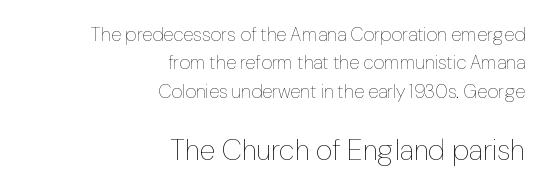
The image shows 29 px thin type, upright; set right-aligned, normal line spacing (1.5x), normal letter spacing, not underlined; the second (bottom) block is 1.53x larger; low stroke contrast and a medium x-height.
